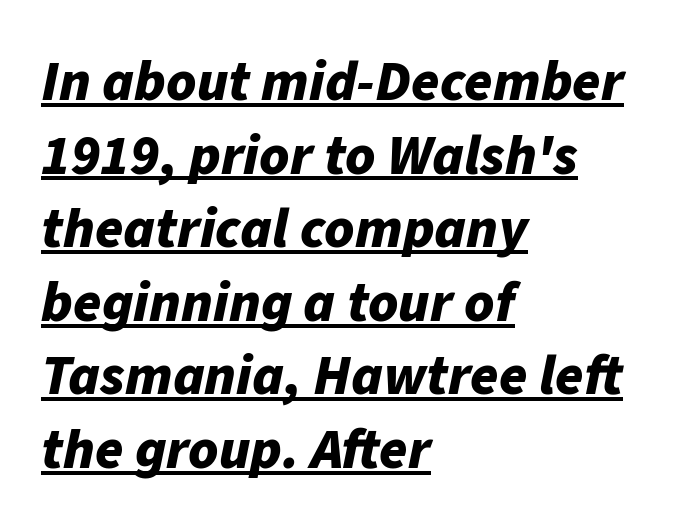
The image shows 57 px bold type, italic (leaning right); set left-aligned, normal line spacing (1.29x), normal letter spacing, underlined; low stroke contrast and a medium x-height.
